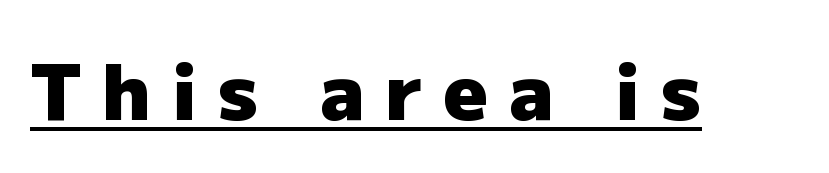
{"serif": "no", "italic": "no", "bold": "yes", "weight": "heavy", "width": "normal", "stroke_contrast": "low", "x_height": "medium", "monospaced": "no", "underline": "yes", "letter_spacing": "wide", "letter_spacing_em": 0.27, "glyph_px": 77}
